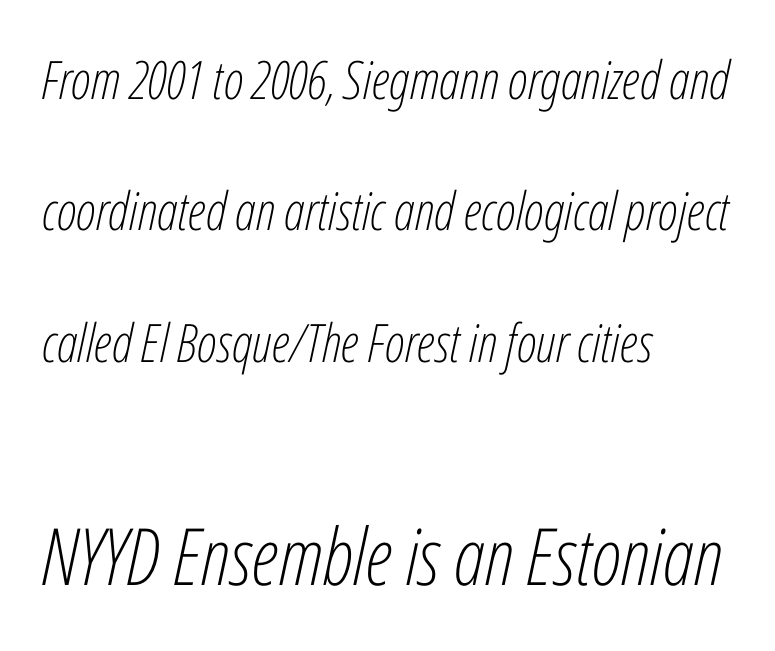
{"italic": "yes", "lean": "right", "slant_degrees": 12, "bold": "no", "weight": "light", "width": "condensed", "stroke_contrast": "low", "x_height": "medium", "monospaced": "no", "underline": "no", "align": "left", "line_spacing": "loose", "line_spacing_ratio": 2.48, "letter_spacing": "normal", "letter_spacing_em": 0.0, "larger_block": "second", "size_ratio": 1.49, "glyph_px": 79}
